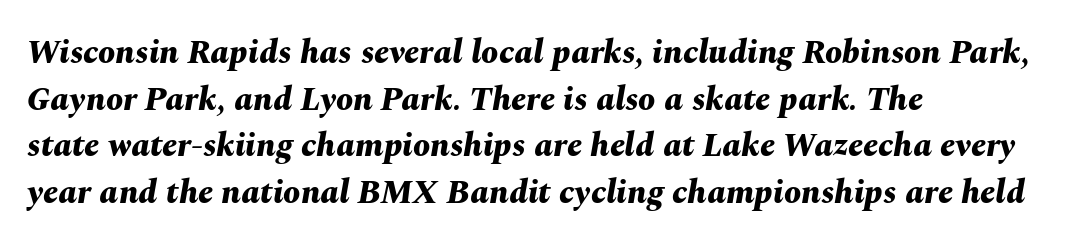
One-word summary of the alignment: left. The letters are slanted; this is an italic face. Each letter keeps its own natural width here, so spacing adapts to shape. Lines of text with bare space underneath. Does the leading feel generous? No, just average.
